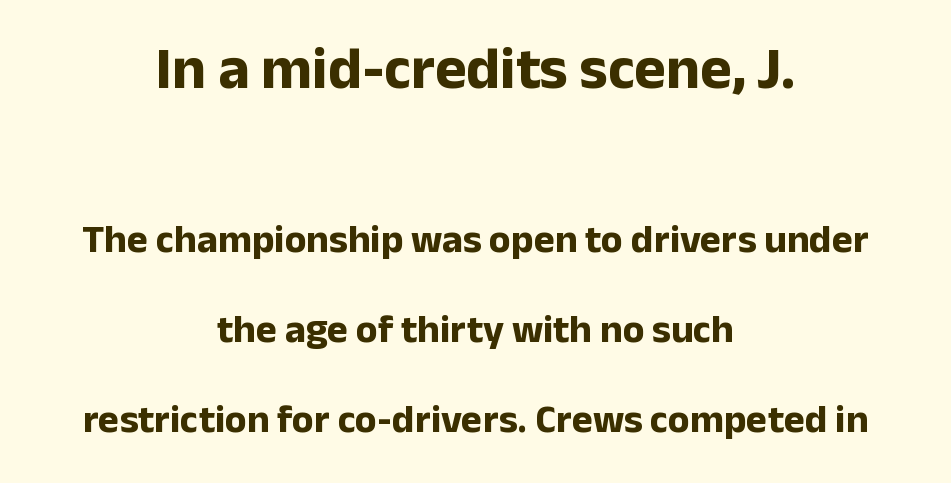
{"serif": "no", "italic": "no", "bold": "yes", "weight": "bold", "width": "normal", "stroke_contrast": "low", "x_height": "medium", "monospaced": "no", "underline": "no", "align": "center", "line_spacing": "loose", "line_spacing_ratio": 2.26, "letter_spacing": "normal", "letter_spacing_em": 0.0, "larger_block": "first", "size_ratio": 1.5, "glyph_px": 60}
